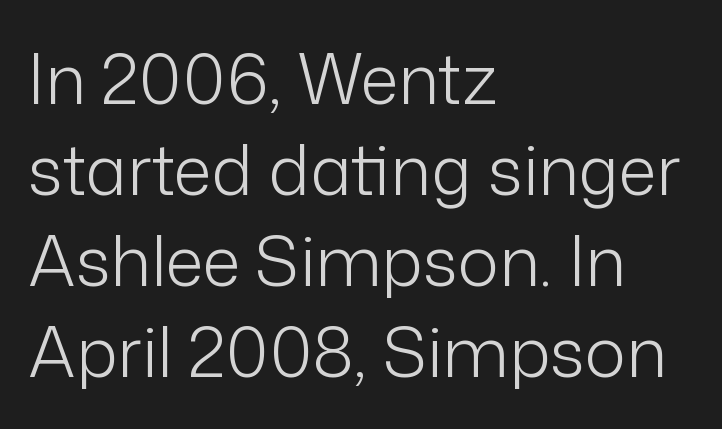
Q: Is the text bold? A: No.
Q: Is the text italic (slanted)? A: No, it is upright.
Q: Is the typeface a serif or a sans-serif typeface? A: Sans-serif.
Q: Is the text underlined? A: No.
Q: How is the paragraph aligned? A: Left-aligned.
Q: Is the spacing between letters normal or unusually wide? A: Normal.
Q: Is the spacing between lines tight, normal or loose? A: Normal.
Q: Width (condensed, normal, or wide)? A: Normal.
Q: Stroke contrast? A: Low.
Q: x-height? A: Medium.
Q: Monospaced? A: No.
